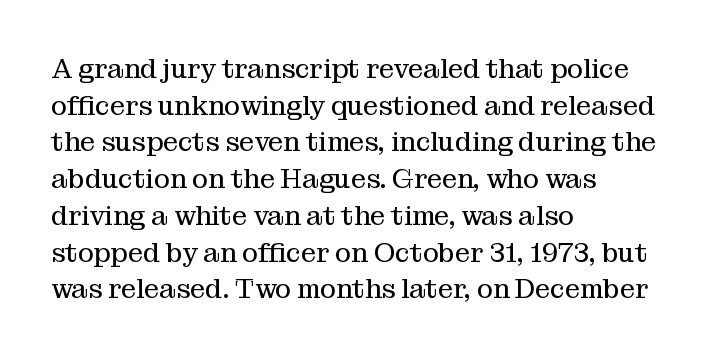
{"italic": "no", "bold": "no", "underline": "no", "align": "left", "line_spacing": "normal", "line_spacing_ratio": 1.36, "letter_spacing": "normal", "letter_spacing_em": 0.0, "glyph_px": 27}
